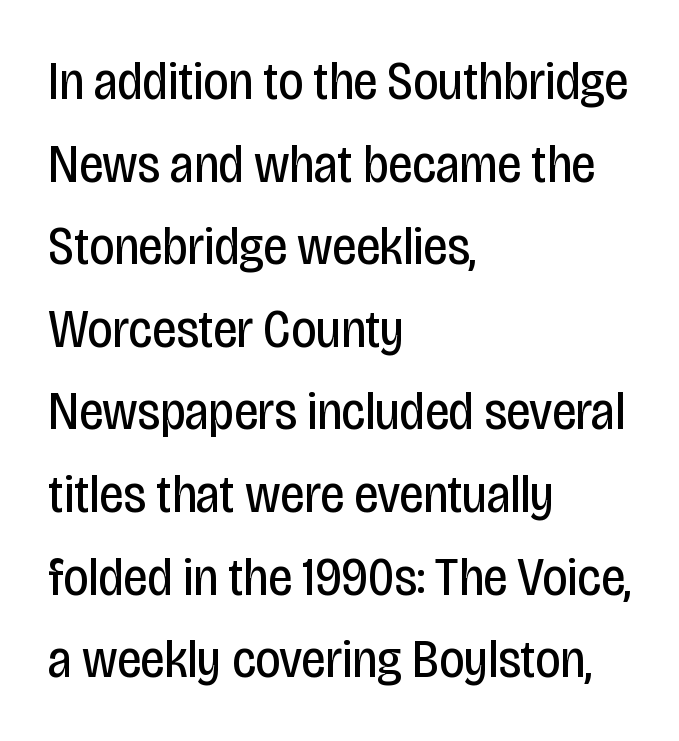
Posture: straight, roman, zero tilt. The passage shown is not bold in any degree. A typesetter would label this face a sans. Looks like regular typesetting: each glyph gets only the width it needs.
